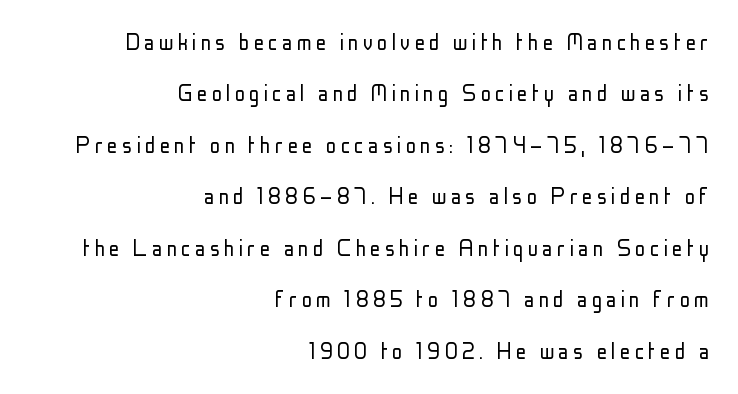
Q: Is the text bold? A: No.
Q: Is the text italic (slanted)? A: No, it is upright.
Q: Is the text underlined? A: No.
Q: How is the paragraph aligned? A: Right-aligned.
Q: Is the spacing between lines tight, normal or loose? A: Loose.
